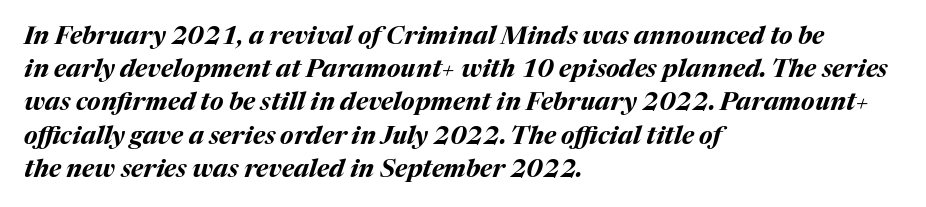
Q: Is the text bold? A: Yes.
Q: Is the text italic (slanted)? A: Yes, it leans right by about 17 degrees.
Q: Is the text underlined? A: No.
Q: How is the paragraph aligned? A: Left-aligned.
Q: Is the spacing between letters normal or unusually wide? A: Normal.
Q: Is the spacing between lines tight, normal or loose? A: Normal.
